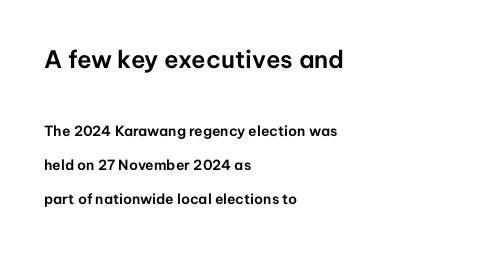
{"italic": "no", "underline": "no", "align": "left", "line_spacing": "loose", "line_spacing_ratio": 2.44, "letter_spacing": "normal", "letter_spacing_em": 0.0, "larger_block": "first", "size_ratio": 1.71, "glyph_px": 24}
